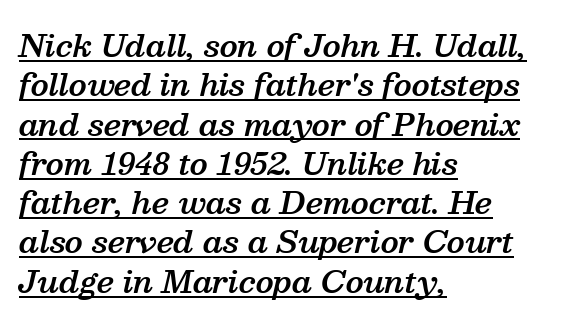
Between one letter and the next there's only the usual sliver of space. The type family on display is of the serif kind. Slightly chunky letters — semibold, I'd say, not full bold. These lines are rendered in a variable-pitch font.
